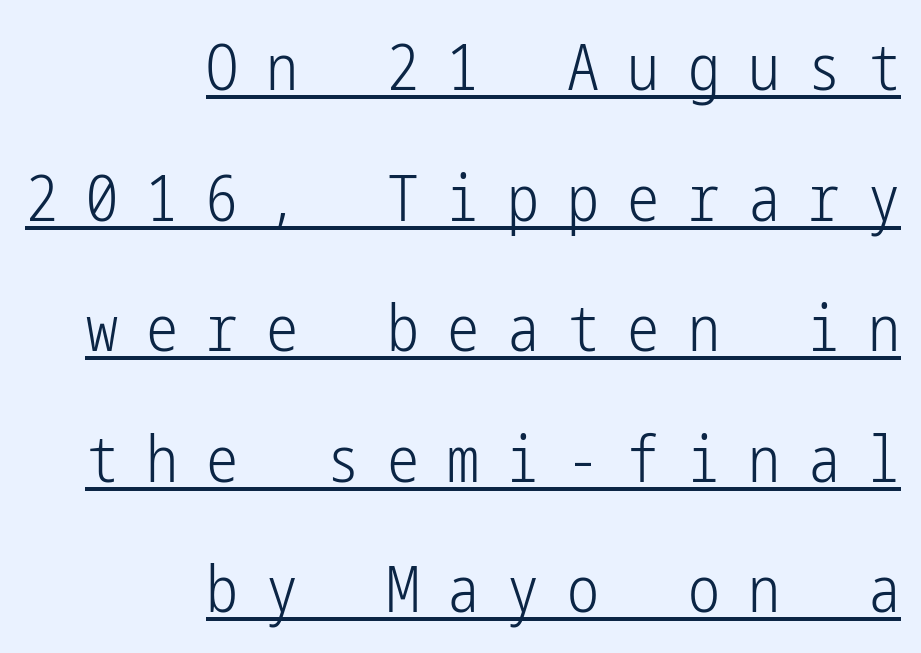
Casual observation: everything's shoved over to the right. Each stroke keeps to a modest, everyday thickness or less. This sample uses a sans-serif face. Compared with undecorated copy, this sample adds a rule below the words. The letterforms stand isolated, each surrounded by extra space.
